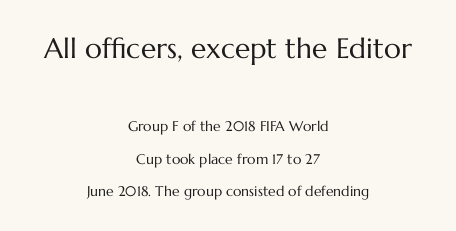
{"italic": "no", "bold": "no", "weight": "regular", "width": "normal", "stroke_contrast": "medium", "x_height": "medium", "monospaced": "no", "underline": "no", "align": "center", "line_spacing": "loose", "line_spacing_ratio": 2.32, "letter_spacing": "normal", "letter_spacing_em": 0.0, "larger_block": "first", "size_ratio": 2.0, "glyph_px": 28}
